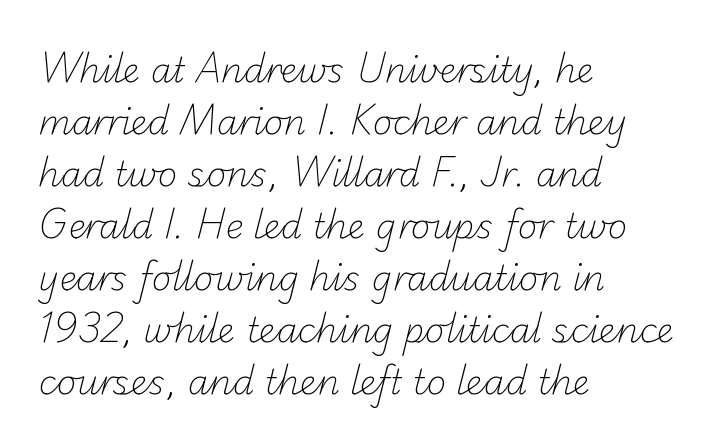
Q: Is the text bold? A: No.
Q: Is the typeface a serif or a sans-serif typeface? A: Sans-serif.
Q: Is the text underlined? A: No.
Q: How is the paragraph aligned? A: Left-aligned.
Q: Is the spacing between letters normal or unusually wide? A: Normal.
Q: Is the spacing between lines tight, normal or loose? A: Normal.
Q: Width (condensed, normal, or wide)? A: Normal.
Q: Stroke contrast? A: Low.
Q: x-height? A: Small.
Q: Monospaced? A: No.
